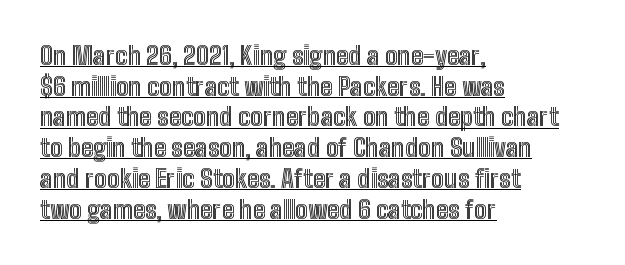
The image shows 25 px text type, upright; set left-aligned, line spacing 1.23x, normal letter spacing, underlined.
